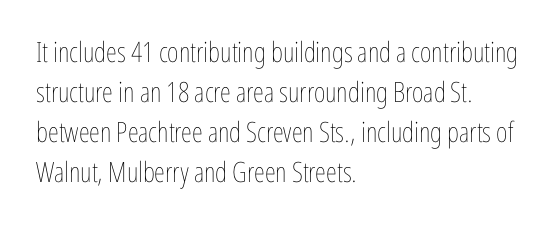
{"italic": "no", "bold": "no", "weight": "thin", "width": "condensed", "stroke_contrast": "low", "x_height": "medium", "monospaced": "no", "underline": "no", "align": "left", "line_spacing": "normal", "line_spacing_ratio": 1.43, "letter_spacing": "normal", "letter_spacing_em": 0.0, "glyph_px": 28}
